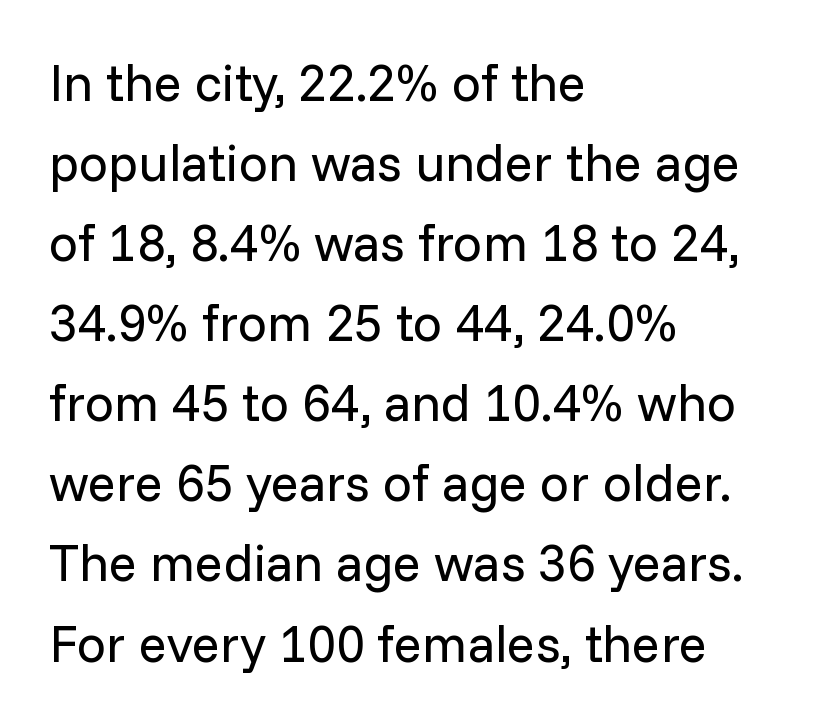
The image shows 52 px regular-weight sans-serif type, upright; set left-aligned, normal line spacing (1.54x), normal letter spacing, not underlined; low stroke contrast and a medium x-height.
